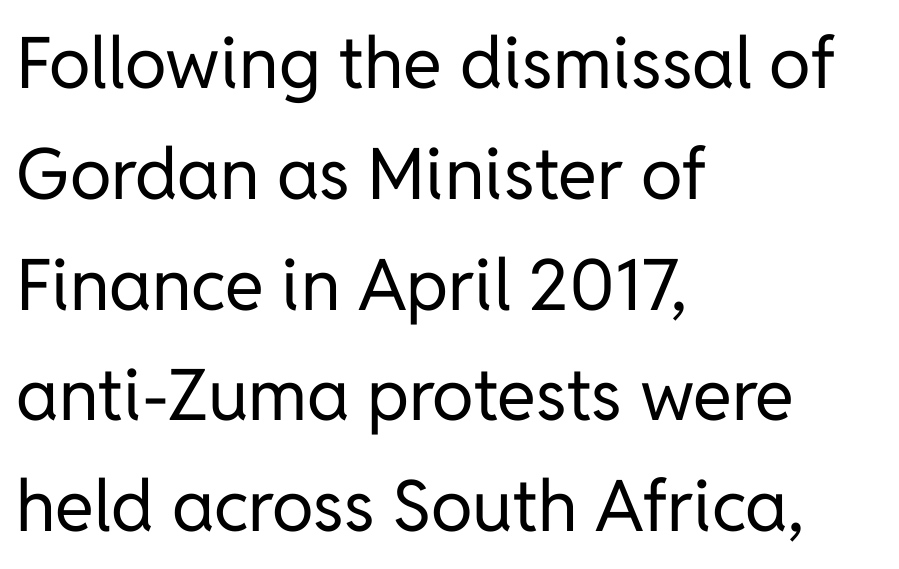
Is there any slant? The stems are plumb. Type style note: lacks serifs. The gap between lines stays unmarked. The strokes are not fattened; the text isn't bold. Nothing unusual about the tracking: characters are spaced as the font intends.
